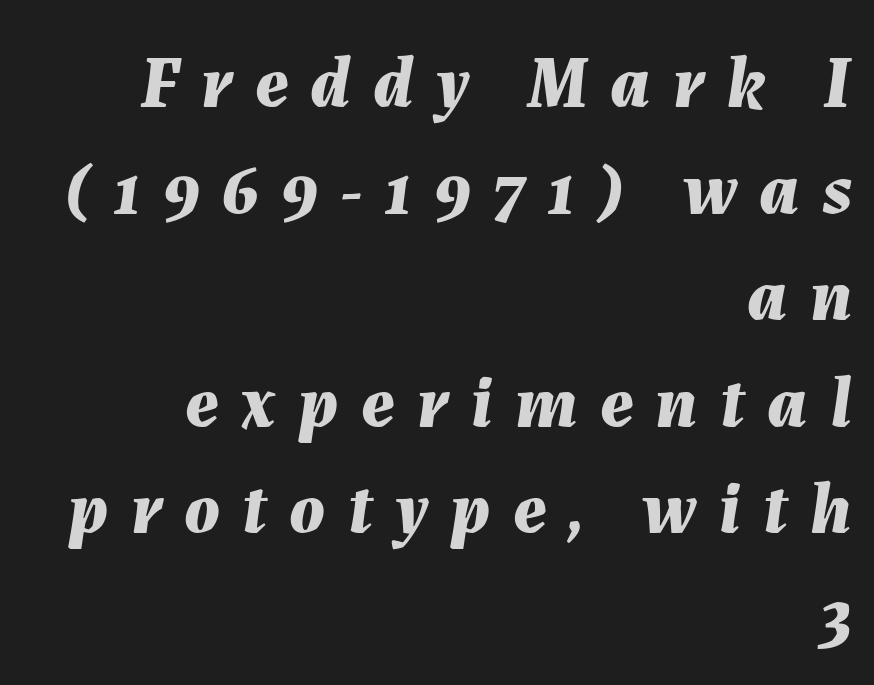
The image shows 74 px bold type, italic (leaning right); set right-aligned, normal line spacing (1.44x), unusually wide letter spacing (+0.3 em), not underlined; medium stroke contrast and a medium x-height.
